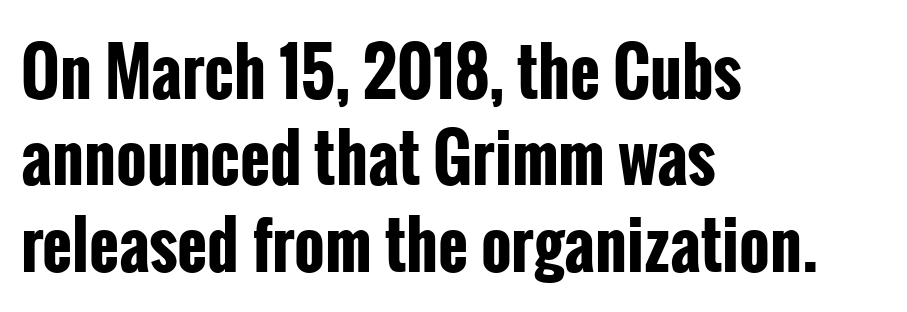
The image shows 65 px bold, condensed sans-serif type, upright; set left-aligned, normal line spacing (1.33x), normal letter spacing, not underlined; low stroke contrast and a medium x-height.
